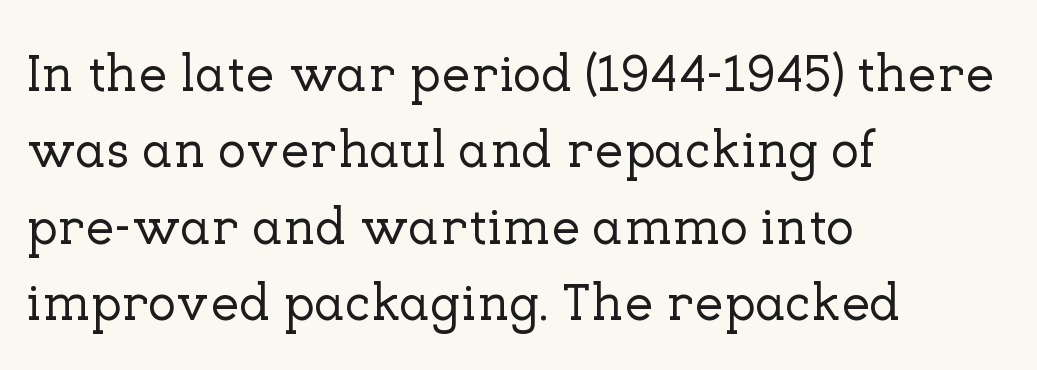
Q: Is the text italic (slanted)? A: No, it is upright.
Q: Is the typeface a serif or a sans-serif typeface? A: Serif.
Q: Is the text underlined? A: No.
Q: How is the paragraph aligned? A: Left-aligned.
Q: Is the spacing between letters normal or unusually wide? A: Normal.
Q: Is the spacing between lines tight, normal or loose? A: Normal.
Q: Width (condensed, normal, or wide)? A: Normal.
Q: Stroke contrast? A: Low.
Q: x-height? A: Medium.
Q: Monospaced? A: No.
